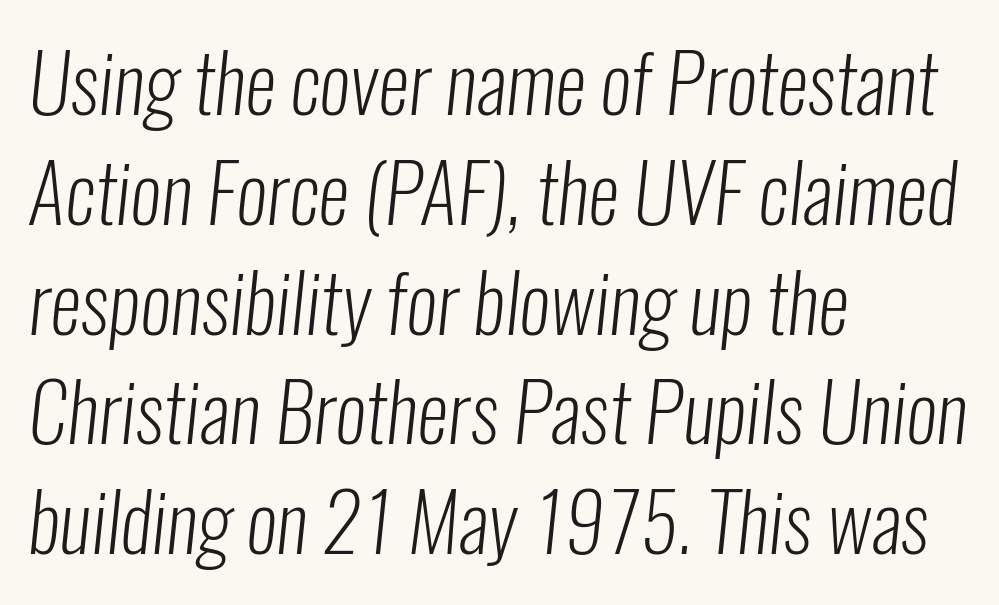
Q: Is the text bold? A: No.
Q: Is the typeface a serif or a sans-serif typeface? A: Sans-serif.
Q: Is the text underlined? A: No.
Q: How is the paragraph aligned? A: Left-aligned.
Q: Is the spacing between letters normal or unusually wide? A: Normal.
Q: Is the spacing between lines tight, normal or loose? A: Normal.
Q: Width (condensed, normal, or wide)? A: Condensed.
Q: Stroke contrast? A: Low.
Q: x-height? A: Medium.
Q: Monospaced? A: No.
